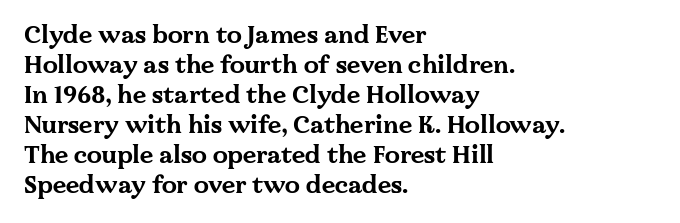
Q: Is the text bold? A: Yes.
Q: Is the text italic (slanted)? A: No, it is upright.
Q: Is the text underlined? A: No.
Q: How is the paragraph aligned? A: Left-aligned.
Q: Is the spacing between letters normal or unusually wide? A: Normal.
Q: Is the spacing between lines tight, normal or loose? A: Normal.
